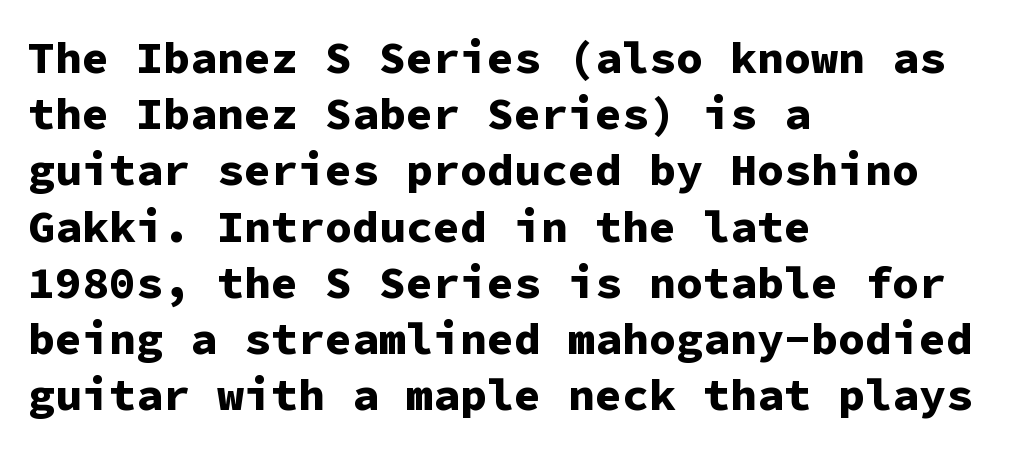
A clean baseline with only descenders dipping below it. Posture: vertical. Caption: bold face, heavy strokes. Caption: multi-line text, flush left, ragged right.
